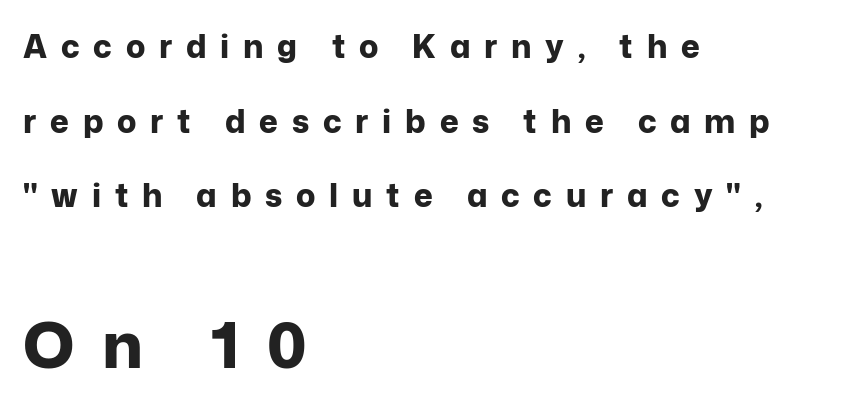
The image shows 64 px bold sans-serif type, upright; set left-aligned, loose line spacing (2.33x), unusually wide letter spacing (+0.43 em), not underlined; the second (bottom) block is 2.0x larger; low stroke contrast and a medium x-height.
